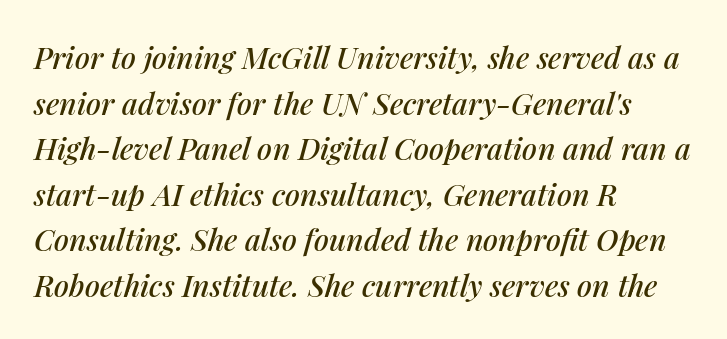
{"italic": "yes", "lean": "right", "slant_degrees": 14, "width": "normal", "stroke_contrast": "medium", "x_height": "medium", "monospaced": "no", "underline": "no", "align": "left", "line_spacing": "normal", "line_spacing_ratio": 1.52, "letter_spacing": "normal", "letter_spacing_em": 0.0, "glyph_px": 30}
